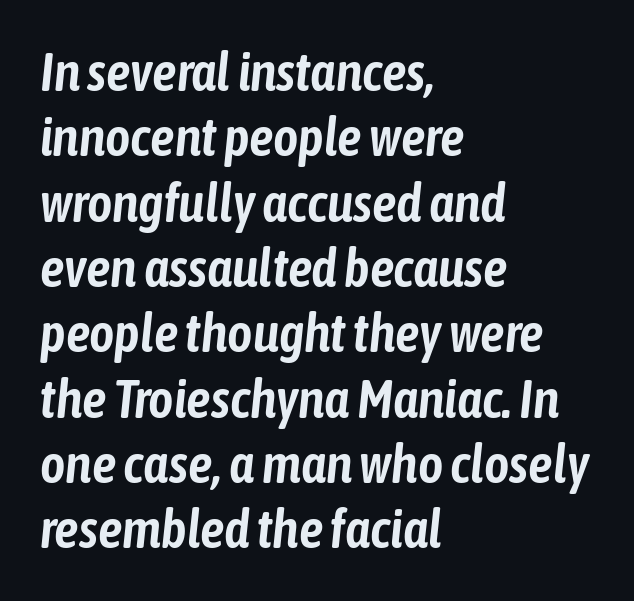
Plain, unruled lines of type. Each word holds together tightly as a unit, with standard inter-letter gaps. The lines are quadded left. The face used here is proportionally spaced, like ordinary book or web type.
